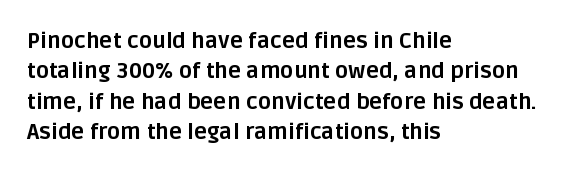
{"italic": "no", "bold": "yes", "underline": "no", "align": "left", "line_spacing": "normal", "line_spacing_ratio": 1.38, "letter_spacing": "normal", "letter_spacing_em": 0.0, "glyph_px": 22}
